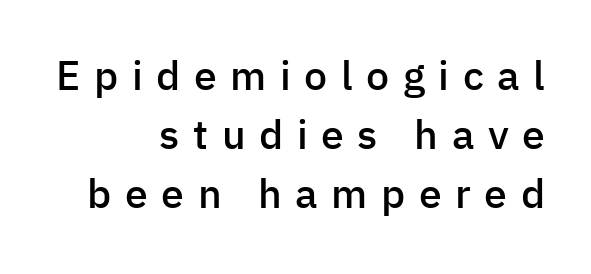
Q: Is the text bold? A: Semi-bold.
Q: Is the text italic (slanted)? A: No, it is upright.
Q: Is the typeface a serif or a sans-serif typeface? A: Sans-serif.
Q: Is the text underlined? A: No.
Q: How is the paragraph aligned? A: Right-aligned.
Q: Is the spacing between letters normal or unusually wide? A: Unusually wide.
Q: Is the spacing between lines tight, normal or loose? A: Normal.
Q: Width (condensed, normal, or wide)? A: Normal.
Q: Stroke contrast? A: Low.
Q: x-height? A: Medium.
Q: Monospaced? A: No.
